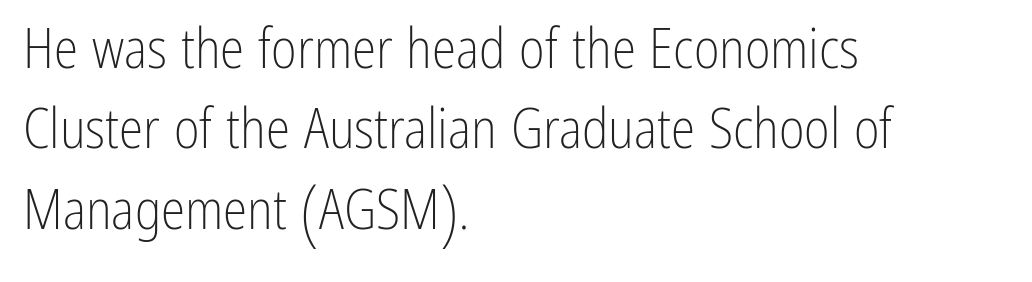
{"serif": "no", "italic": "no", "bold": "no", "weight": "light", "width": "condensed", "stroke_contrast": "low", "x_height": "medium", "monospaced": "no", "underline": "no", "align": "left", "line_spacing": "normal", "line_spacing_ratio": 1.46, "letter_spacing": "normal", "letter_spacing_em": 0.0, "glyph_px": 55}
